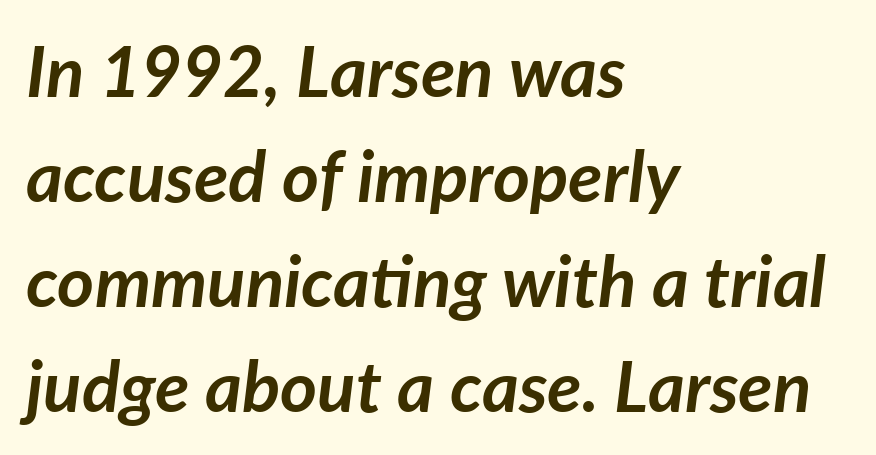
Q: Is the text bold? A: Yes.
Q: Is the text italic (slanted)? A: Yes, it leans right by about 7 degrees.
Q: Is the text underlined? A: No.
Q: How is the paragraph aligned? A: Left-aligned.
Q: Is the spacing between letters normal or unusually wide? A: Normal.
Q: Is the spacing between lines tight, normal or loose? A: Normal.
Q: Width (condensed, normal, or wide)? A: Normal.
Q: Stroke contrast? A: Low.
Q: x-height? A: Medium.
Q: Monospaced? A: No.
